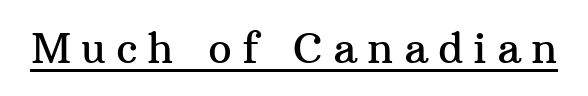
{"serif": "yes", "italic": "no", "width": "normal", "stroke_contrast": "medium", "x_height": "medium", "monospaced": "no", "underline": "yes", "letter_spacing": "wide", "letter_spacing_em": 0.24, "glyph_px": 42}
